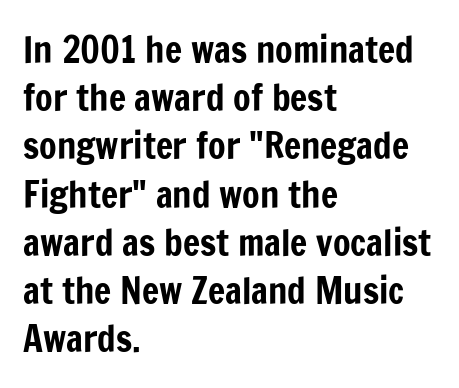
The image shows 36 px condensed sans-serif type, upright; set left-aligned, normal line spacing (1.34x), normal letter spacing, not underlined; low stroke contrast and a medium x-height.
